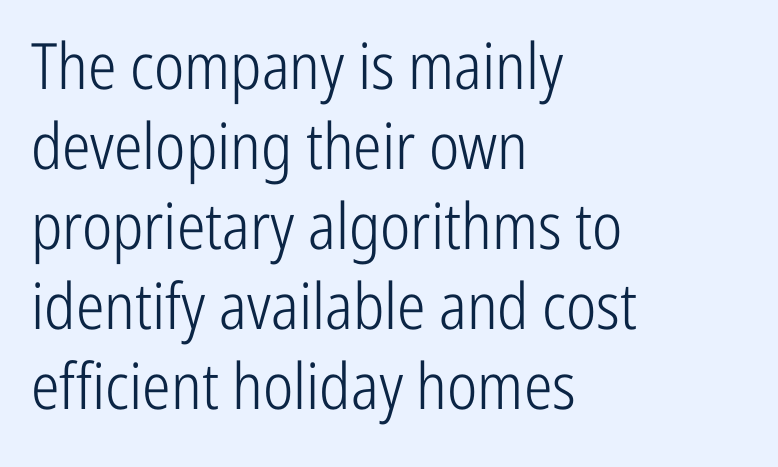
The image shows 64 px light, condensed sans-serif type, upright; set left-aligned, normal line spacing (1.25x), normal letter spacing, not underlined; low stroke contrast and a medium x-height.
